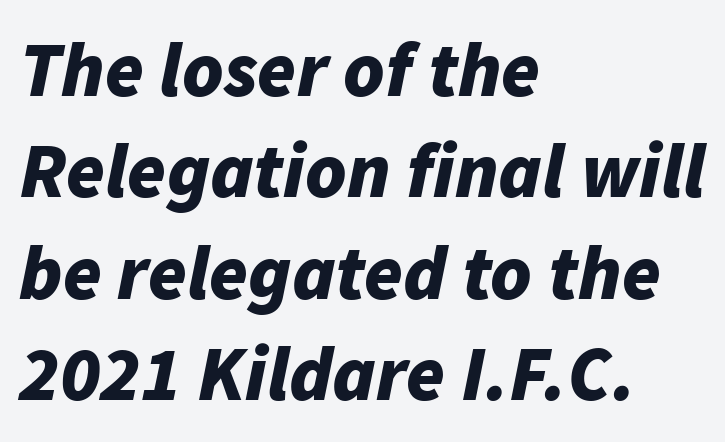
Rule under the text: the space is simply empty. The lines are quadded left. Compared with an ordinary text face, these strokes are far heavier — a full bold. Style check: oblique. The rendering uses natural spacing where letterforms have individual widths.
